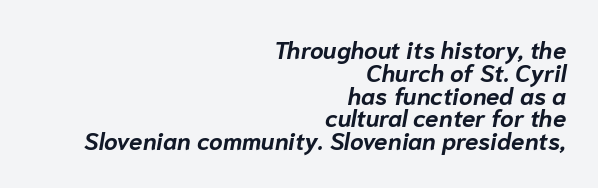
The sample has been set heavy, in full bold. Characters follow at the spacing the type designer built in. Summary of vertical rhythm: compact, with narrow interline spacing. The compositor pushed each line to the right boundary. The area under the type is left untouched.
